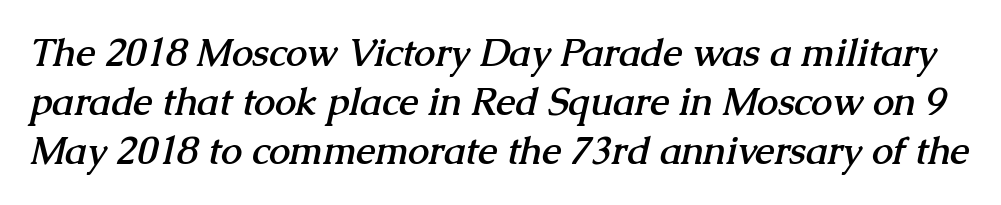
{"serif": "yes", "bold": "yes", "weight": "semibold", "width": "normal", "stroke_contrast": "medium", "x_height": "medium", "monospaced": "no", "underline": "no", "line_spacing": "normal", "line_spacing_ratio": 1.29, "letter_spacing": "normal", "letter_spacing_em": 0.0, "glyph_px": 38}
